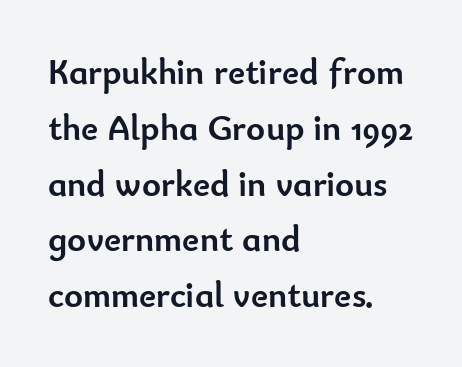
Character widths vary here, with narrow letters taking less room than wide ones. Vertical spacing — default. A full-strength bold gives these letters their thick strokes. The tracking reads as untouched default to a designer's eye.
